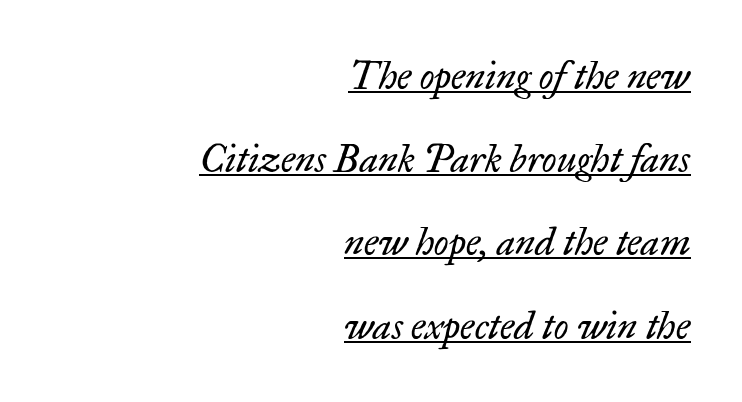
The image shows 38 px regular-weight serif type, italic (leaning right); set right-aligned, loose line spacing (2.19x), normal letter spacing, underlined; low stroke contrast and a small x-height.
